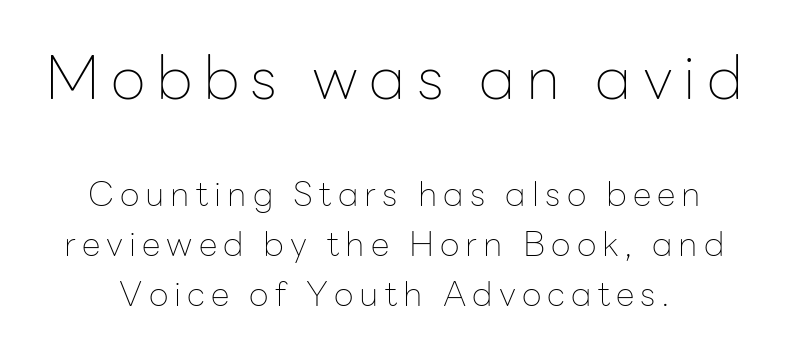
The image shows 60 px thin sans-serif type, upright; set centered, normal line spacing (1.48x), not underlined; the first (top) block is 1.76x larger; low stroke contrast and a medium x-height.
